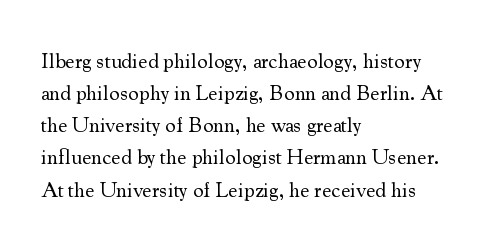
Is the block centered? No — it sits flush against the left margin. Honestly, the row spacing looks completely unremarkable. Check under the words: just untouched page. Ascenders rise straight up at ninety degrees. Nobody touched the tracking dial on this one.
